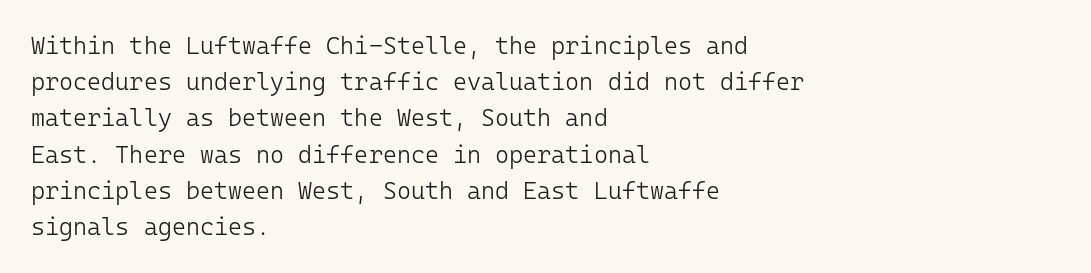
Default kerning and tracking; the words read as compact shapes. Tall strokes in this sample are plumb rather than angled. This rendering uses left alignment, leaving the right contour irregular. Students, observe: this is what conventionally led text looks like. Each stroke keeps to a modest, everyday thickness or less. Honestly, there is no underline to notice here at all.
